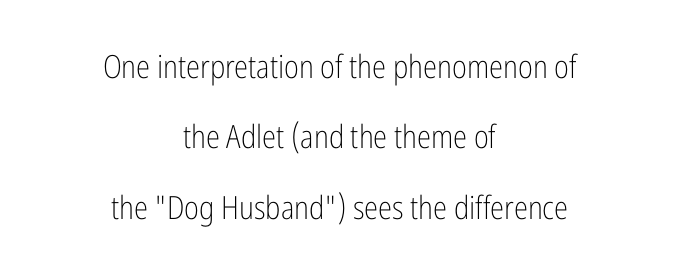
The image shows 32 px light, condensed sans-serif type, upright; set centered, loose line spacing (2.2x), normal letter spacing, not underlined; low stroke contrast and a medium x-height.
